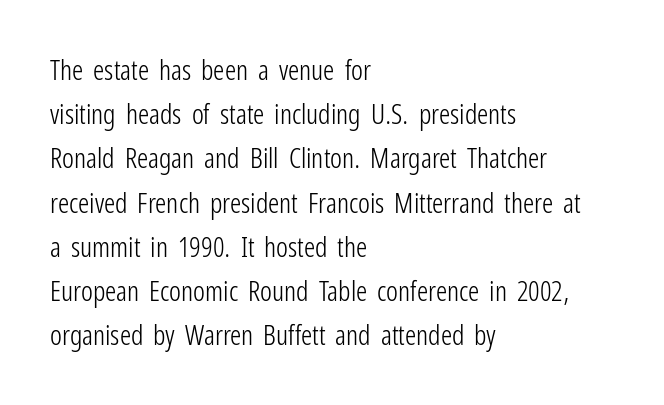
{"serif": "no", "italic": "no", "bold": "no", "weight": "light", "width": "condensed", "stroke_contrast": "low", "x_height": "medium", "monospaced": "no", "underline": "no", "align": "left", "line_spacing": "normal", "line_spacing_ratio": 1.58, "letter_spacing": "normal", "letter_spacing_em": 0.0, "glyph_px": 28}
